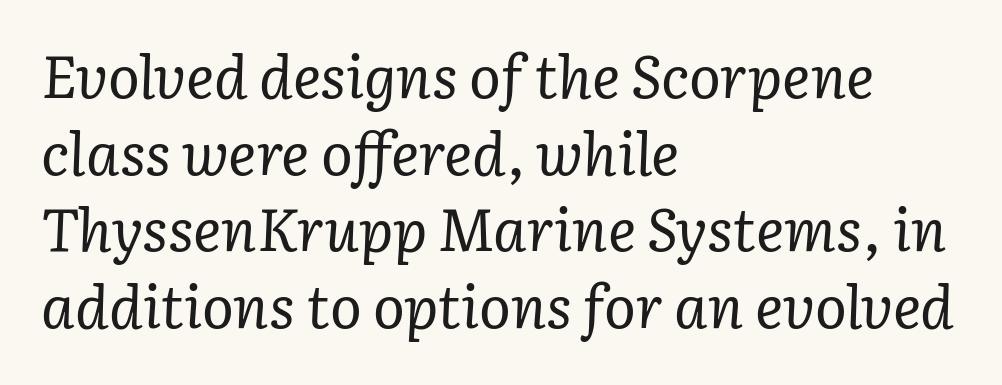
One glance says typical: line gaps are just what's usual. Nothing unusual about the tracking: characters are spaced as the font intends. Is this a fixed-width face? No — the glyphs have proportional, varying widths. Summary of weight: not heavy and not bold. The lines are quadded left.
